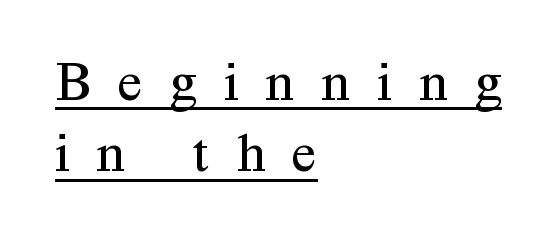
{"serif": "yes", "italic": "no", "bold": "no", "weight": "regular", "width": "normal", "stroke_contrast": "medium", "x_height": "medium", "monospaced": "no", "underline": "yes", "align": "left", "line_spacing": "normal", "line_spacing_ratio": 1.25, "letter_spacing": "wide", "letter_spacing_em": 0.47, "glyph_px": 57}
